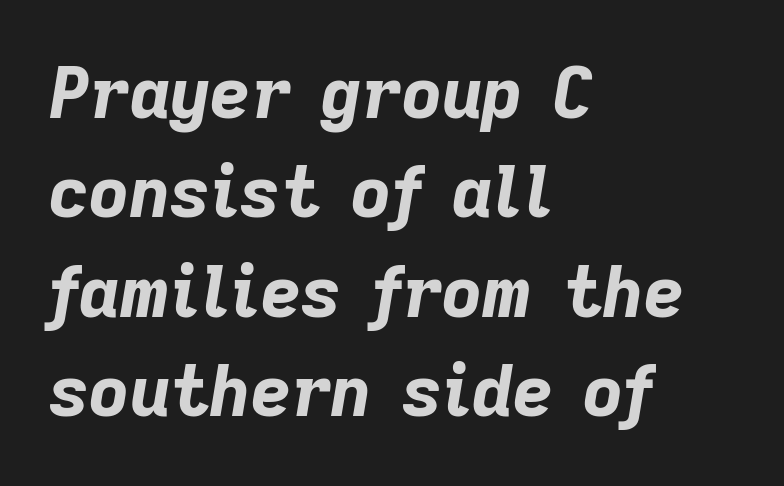
The baseline area is clear. The horizontal fit of the characters is conventional and even. How heavy is the stroke? Heavy — this is a bold. This sample has the flowing, uneven cadence of proportional lettering.
